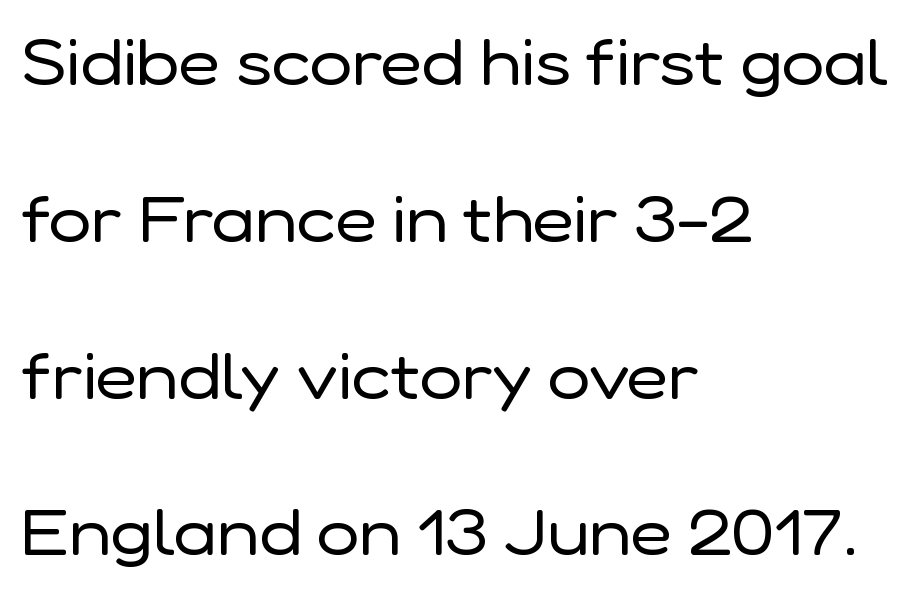
{"serif": "no", "italic": "no", "bold": "no", "weight": "regular", "width": "normal", "stroke_contrast": "low", "x_height": "medium", "monospaced": "no", "underline": "no", "align": "left", "line_spacing": "loose", "line_spacing_ratio": 2.45, "letter_spacing": "normal", "letter_spacing_em": 0.0, "glyph_px": 64}
